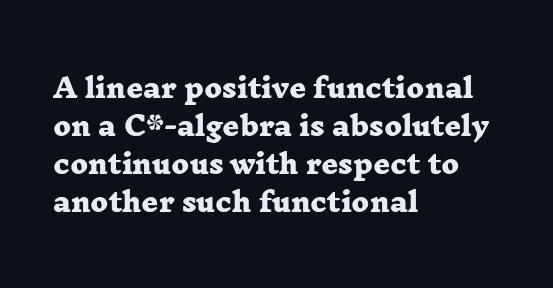
The image shows 26 px bold type; set left-aligned, normal line spacing (1.46x), normal letter spacing, not underlined.
